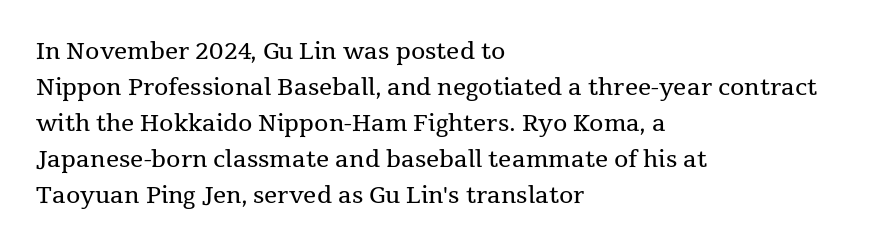
{"italic": "no", "bold": "no", "underline": "no", "align": "left", "line_spacing": "normal", "line_spacing_ratio": 1.57, "letter_spacing": "normal", "letter_spacing_em": 0.0, "glyph_px": 23}
